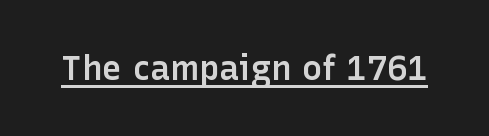
{"serif": "no", "italic": "no", "bold": "semi", "weight": "semibold", "width": "normal", "stroke_contrast": "low", "x_height": "medium", "monospaced": "no", "underline": "yes", "letter_spacing": "normal", "letter_spacing_em": 0.0, "glyph_px": 34}
